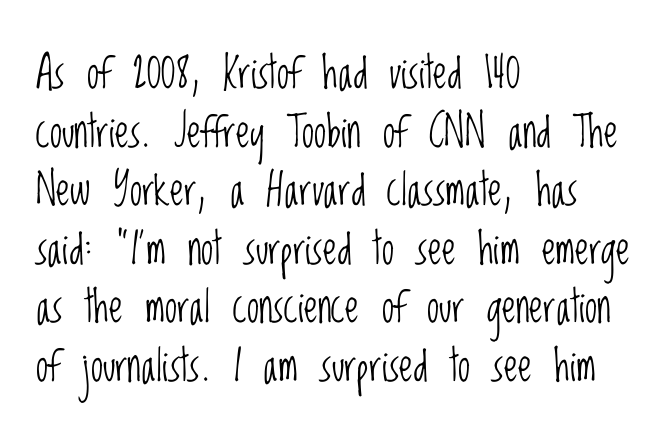
Q: Is the text bold? A: No.
Q: Is the text italic (slanted)? A: No, it is upright.
Q: Is the typeface a serif or a sans-serif typeface? A: Sans-serif.
Q: Is the text underlined? A: No.
Q: How is the paragraph aligned? A: Left-aligned.
Q: Is the spacing between letters normal or unusually wide? A: Normal.
Q: Is the spacing between lines tight, normal or loose? A: Normal.
Q: Width (condensed, normal, or wide)? A: Condensed.
Q: Stroke contrast? A: Low.
Q: x-height? A: Large.
Q: Monospaced? A: No.
